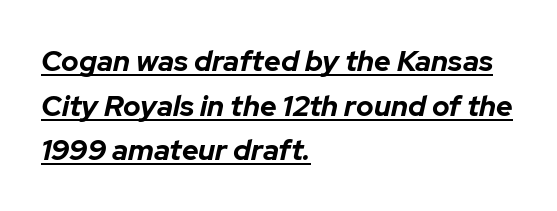
{"italic": "yes", "lean": "right", "slant_degrees": 12, "bold": "yes", "weight": "bold", "width": "normal", "stroke_contrast": "low", "x_height": "medium", "monospaced": "no", "underline": "yes", "align": "left", "line_spacing": "normal", "line_spacing_ratio": 1.54, "letter_spacing": "normal", "letter_spacing_em": 0.0, "glyph_px": 29}
